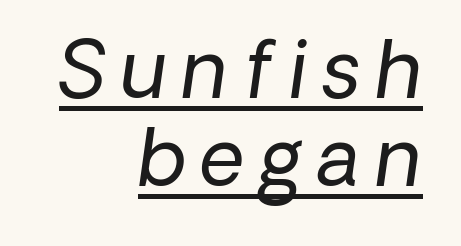
Q: Is the text bold? A: No.
Q: Is the typeface a serif or a sans-serif typeface? A: Sans-serif.
Q: Is the text underlined? A: Yes.
Q: How is the paragraph aligned? A: Right-aligned.
Q: Is the spacing between letters normal or unusually wide? A: Unusually wide.
Q: Is the spacing between lines tight, normal or loose? A: Tight.
Q: Width (condensed, normal, or wide)? A: Normal.
Q: Stroke contrast? A: Low.
Q: x-height? A: Medium.
Q: Monospaced? A: No.
